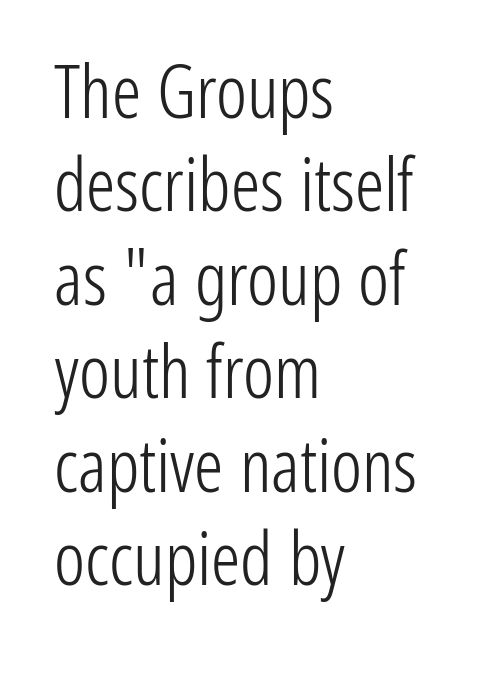
Q: Is the text bold? A: No.
Q: Is the text italic (slanted)? A: No, it is upright.
Q: Is the typeface a serif or a sans-serif typeface? A: Sans-serif.
Q: Is the text underlined? A: No.
Q: How is the paragraph aligned? A: Left-aligned.
Q: Is the spacing between letters normal or unusually wide? A: Normal.
Q: Is the spacing between lines tight, normal or loose? A: Normal.
Q: Width (condensed, normal, or wide)? A: Condensed.
Q: Stroke contrast? A: Low.
Q: x-height? A: Medium.
Q: Monospaced? A: No.
